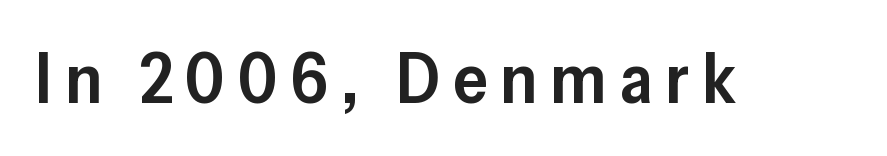
{"serif": "no", "italic": "no", "bold": "semi", "weight": "semibold", "width": "normal", "stroke_contrast": "low", "x_height": "medium", "monospaced": "no", "underline": "no", "glyph_px": 70}
